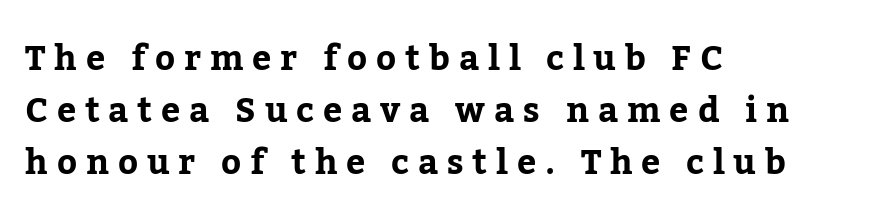
The image shows 34 px serif type, upright; set left-aligned, normal line spacing (1.53x), unusually wide letter spacing (+0.26 em), not underlined; low stroke contrast and a medium x-height.
